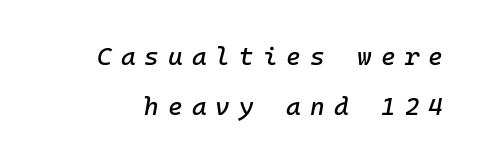
{"italic": "yes", "lean": "right", "slant_degrees": 10, "underline": "no", "line_spacing": "loose", "line_spacing_ratio": 2.02, "letter_spacing": "wide", "letter_spacing_em": 0.36, "glyph_px": 25}
